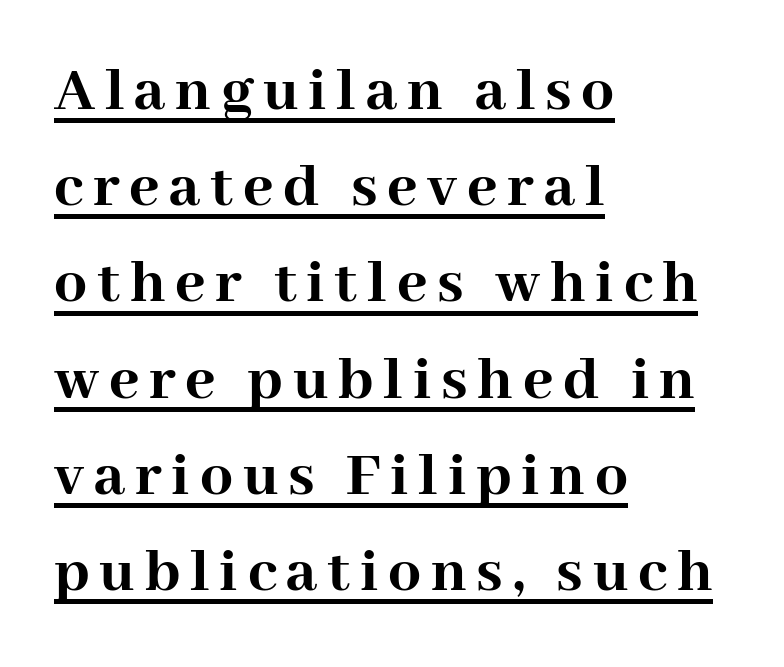
The glyphs in this specimen are seriffed. Here the designer chose a conventional face with non-uniform glyph widths. Does a line run under the words? Yes, clearly. Stroke thickness is high; the sample reads as a true bold.
